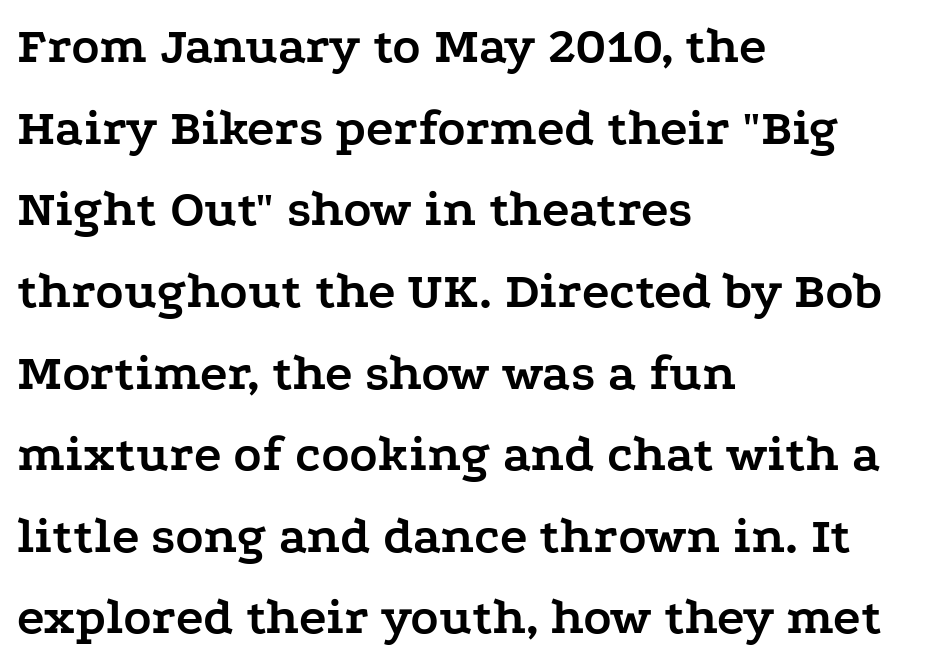
Compared with a centered layout, this one pins lines to the left instead. No word sits above an underline. How heavy is the stroke? Heavy — this is a bold. Caption: standard tracking, unaltered. Does the lettering tilt? It doesn't — this is upright. Vertically, the passage feels balanced, rows spaced as you'd expect.
